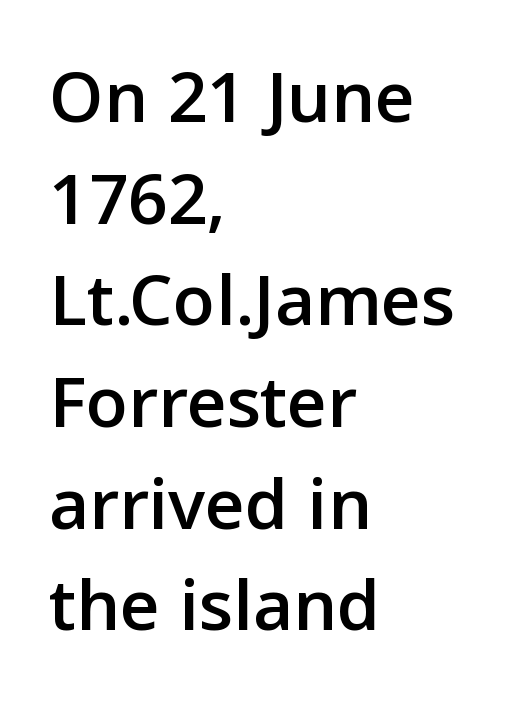
Q: Is the text italic (slanted)? A: No, it is upright.
Q: Is the typeface a serif or a sans-serif typeface? A: Sans-serif.
Q: Is the text underlined? A: No.
Q: How is the paragraph aligned? A: Left-aligned.
Q: Is the spacing between letters normal or unusually wide? A: Normal.
Q: Is the spacing between lines tight, normal or loose? A: Normal.
Q: Width (condensed, normal, or wide)? A: Normal.
Q: Stroke contrast? A: Low.
Q: x-height? A: Medium.
Q: Monospaced? A: No.
